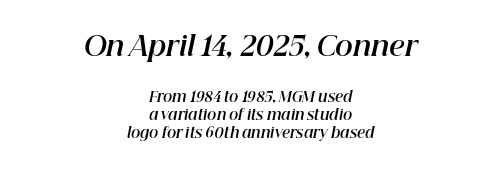
The image shows 27 px bold type, italic (leaning right); set centered, normal line spacing (1.28x), normal letter spacing, not underlined; the first (top) block is 1.93x larger.
